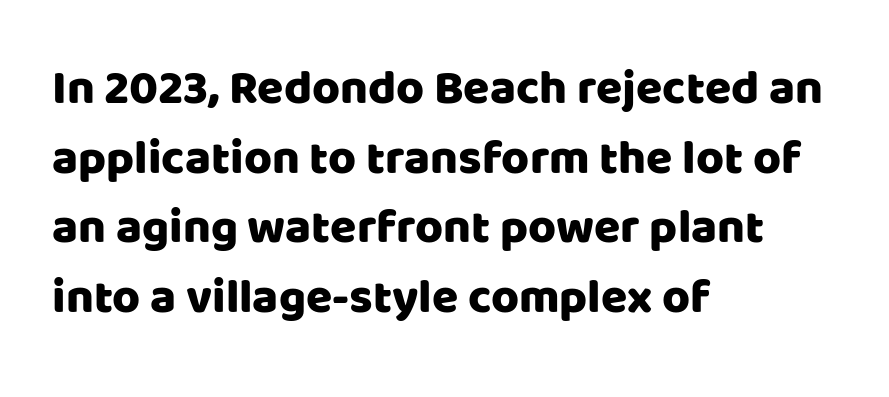
Q: Is the text italic (slanted)? A: No, it is upright.
Q: Is the typeface a serif or a sans-serif typeface? A: Sans-serif.
Q: Is the text underlined? A: No.
Q: How is the paragraph aligned? A: Left-aligned.
Q: Is the spacing between letters normal or unusually wide? A: Normal.
Q: Is the spacing between lines tight, normal or loose? A: Normal.
Q: Width (condensed, normal, or wide)? A: Normal.
Q: Stroke contrast? A: Low.
Q: x-height? A: Large.
Q: Monospaced? A: No.
